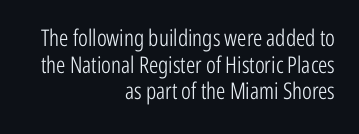
Q: Is the text bold? A: No.
Q: Is the text italic (slanted)? A: No, it is upright.
Q: Is the text underlined? A: No.
Q: How is the paragraph aligned? A: Right-aligned.
Q: Is the spacing between letters normal or unusually wide? A: Normal.
